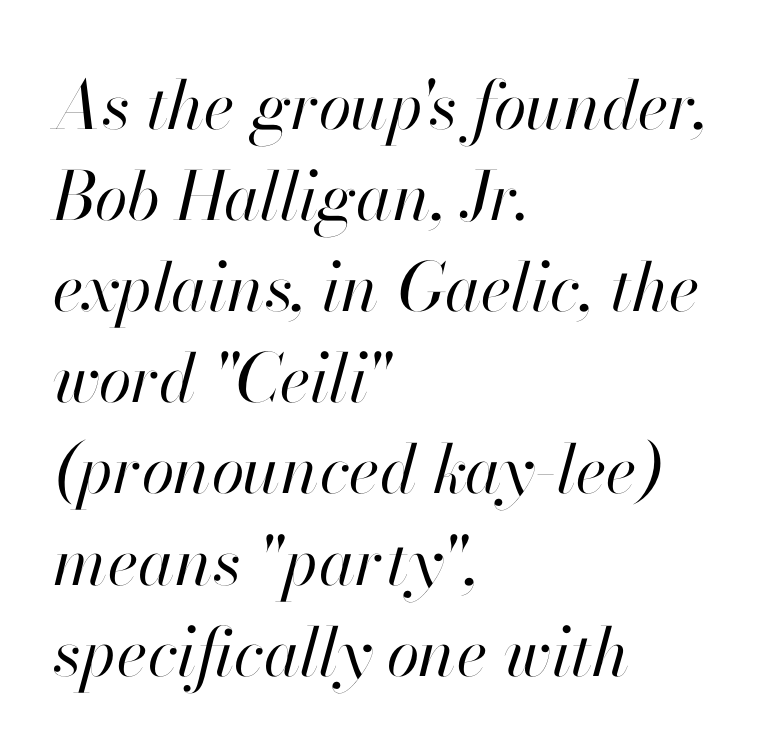
The image shows 67 px regular-weight type, italic (leaning right); set left-aligned, normal line spacing (1.36x), normal letter spacing, not underlined; high stroke contrast and a small x-height.
